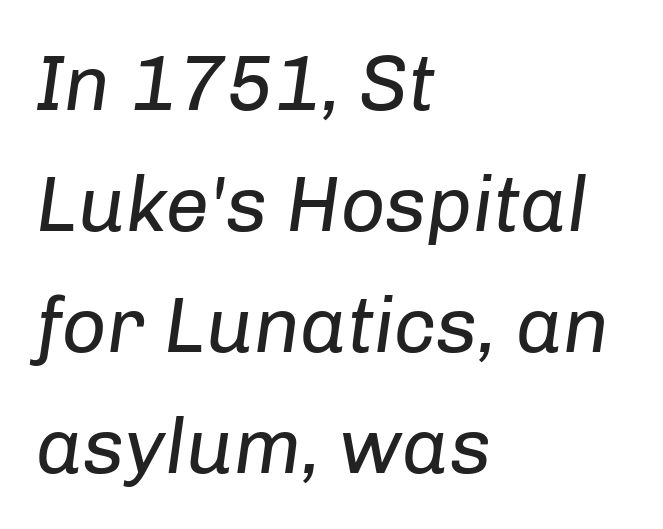
Q: Is the text bold? A: No.
Q: Is the text italic (slanted)? A: Yes, it leans right by about 8 degrees.
Q: Is the text underlined? A: No.
Q: How is the paragraph aligned? A: Left-aligned.
Q: Is the spacing between letters normal or unusually wide? A: Normal.
Q: Is the spacing between lines tight, normal or loose? A: Normal.
Q: Width (condensed, normal, or wide)? A: Normal.
Q: Stroke contrast? A: Low.
Q: x-height? A: Medium.
Q: Monospaced? A: No.
